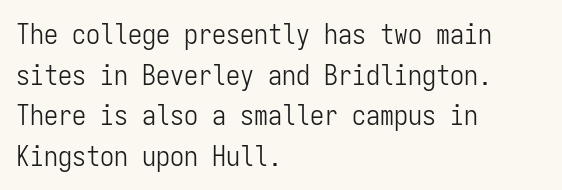
Q: Is the text bold? A: No.
Q: Is the text italic (slanted)? A: No, it is upright.
Q: Is the typeface a serif or a sans-serif typeface? A: Sans-serif.
Q: Is the text underlined? A: No.
Q: How is the paragraph aligned? A: Left-aligned.
Q: Is the spacing between letters normal or unusually wide? A: Normal.
Q: Is the spacing between lines tight, normal or loose? A: Normal.
Q: Width (condensed, normal, or wide)? A: Condensed.
Q: Stroke contrast? A: Low.
Q: x-height? A: Medium.
Q: Monospaced? A: Yes.
